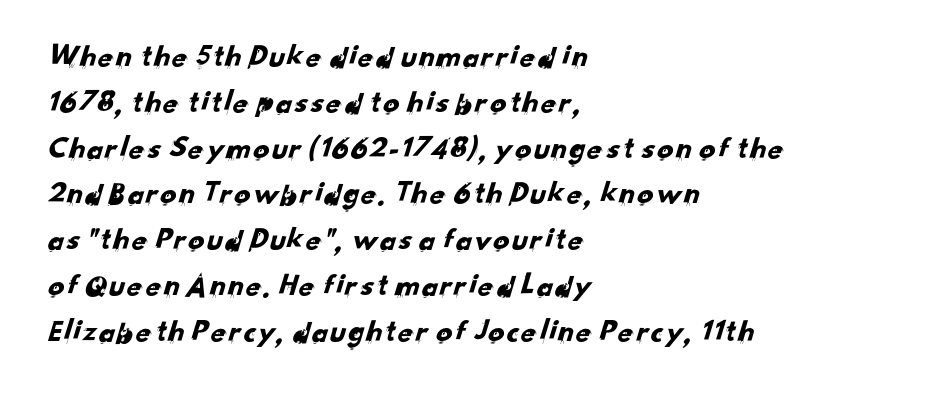
{"serif": "no", "width": "normal", "stroke_contrast": "low", "x_height": "small", "monospaced": "no", "underline": "no", "align": "left", "line_spacing": "normal", "line_spacing_ratio": 1.43, "letter_spacing": "normal", "letter_spacing_em": 0.0, "glyph_px": 32}
